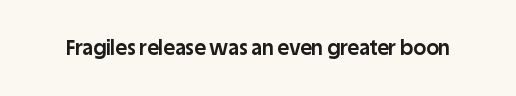
The rendering keeps characters at their native spacing. Underlining? Definitely not there. Nope, not italic — everything's standing straight. Set as a true bold cut, around the 700 mark.
